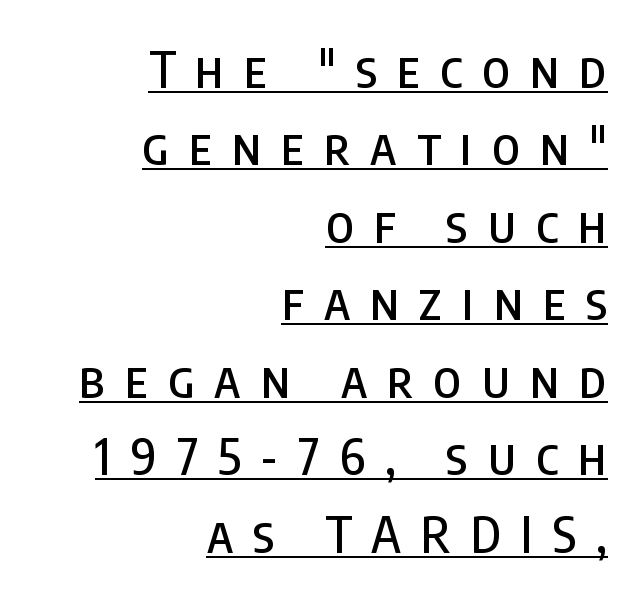
Italic: no, the glyphs are upright roman. Glyph-to-glyph distance is far greater than everyday printed text. The rendered words wear a rule along their underside. Each new line begins a customary step beneath the previous one. Caption: multi-line text, flush right, ragged left. Looks like regular typesetting: each glyph gets only the width it needs.
